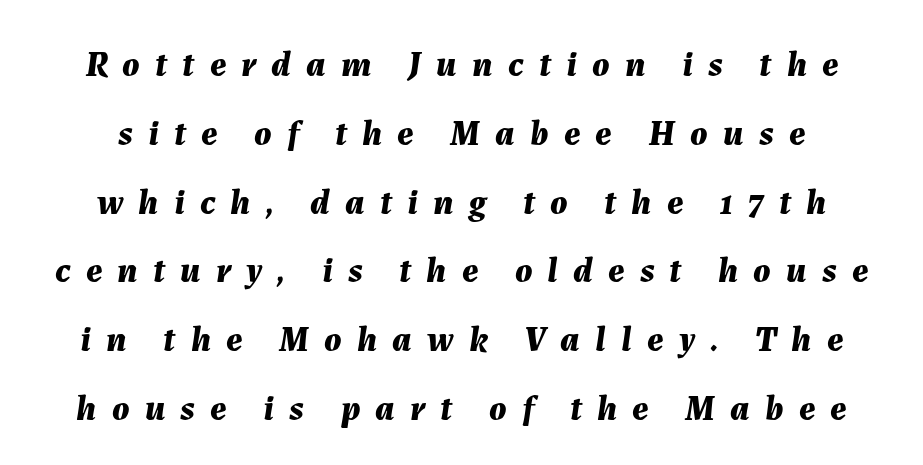
Looking at the ascenders, they clearly lean. The face used here is rendered with a markedly widened letterfit. Note the varied advance widths — an 'i' is clearly narrower than an 'm'. The glyphs are unaccompanied by any horizontal stroke below them. Compared with typical paragraphs, the rows here are farther apart. Heft: maximum for text — a bold.
